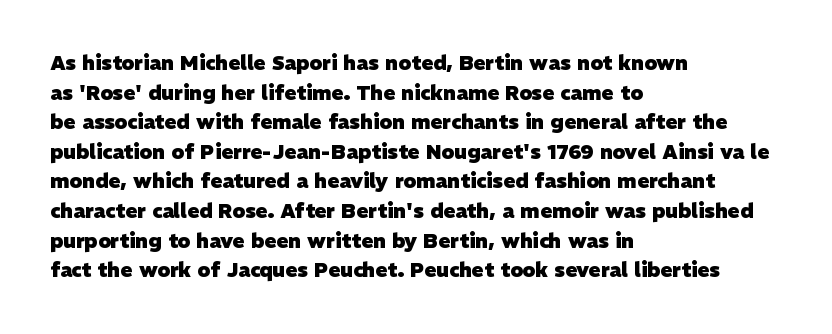
Q: Is the text bold? A: Yes.
Q: Is the text underlined? A: No.
Q: How is the paragraph aligned? A: Left-aligned.
Q: Is the spacing between letters normal or unusually wide? A: Normal.
Q: Is the spacing between lines tight, normal or loose? A: Normal.
